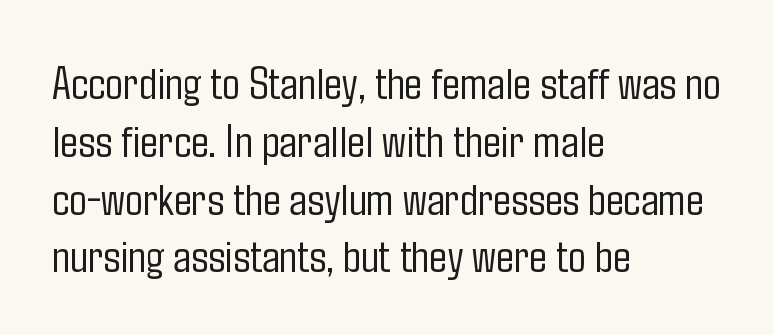
The image shows 47 px light, condensed sans-serif type, upright; set left-aligned, line spacing 1.23x, normal letter spacing, not underlined; low stroke contrast and a medium x-height.
